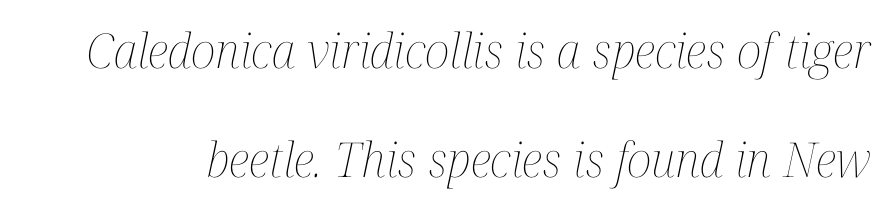
The image shows 48 px thin, condensed type, italic (leaning right); set loose line spacing (2.28x), normal letter spacing, not underlined; medium stroke contrast and a medium x-height.
